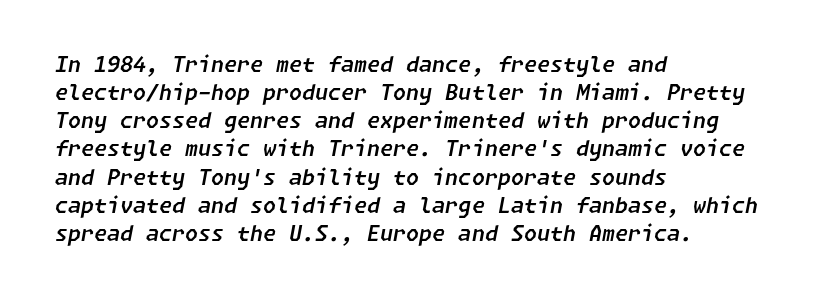
{"italic": "yes", "lean": "right", "slant_degrees": 11, "underline": "no", "align": "left", "line_spacing": "normal", "line_spacing_ratio": 1.34, "letter_spacing": "normal", "letter_spacing_em": 0.0, "glyph_px": 21}
